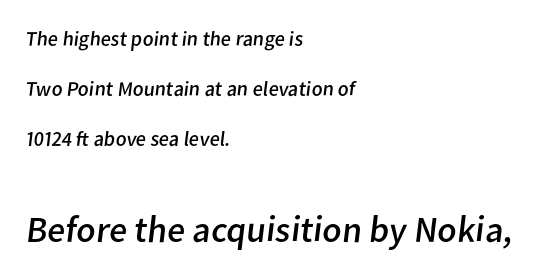
{"serif": "no", "bold": "no", "weight": "regular", "width": "normal", "stroke_contrast": "low", "x_height": "medium", "monospaced": "no", "underline": "no", "align": "left", "line_spacing": "loose", "line_spacing_ratio": 2.38, "letter_spacing": "normal", "letter_spacing_em": 0.0, "larger_block": "second", "size_ratio": 1.76, "glyph_px": 37}
